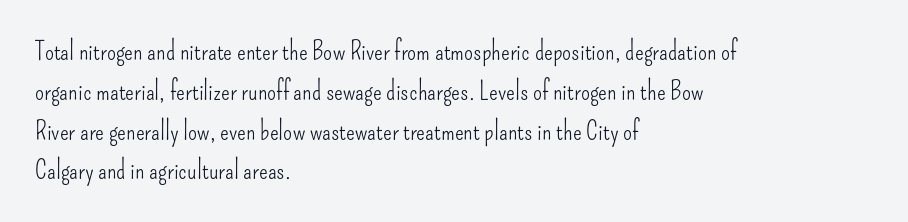
{"italic": "no", "bold": "no", "underline": "no", "align": "left", "line_spacing": "normal", "line_spacing_ratio": 1.53, "letter_spacing": "normal", "letter_spacing_em": 0.0, "glyph_px": 26}
